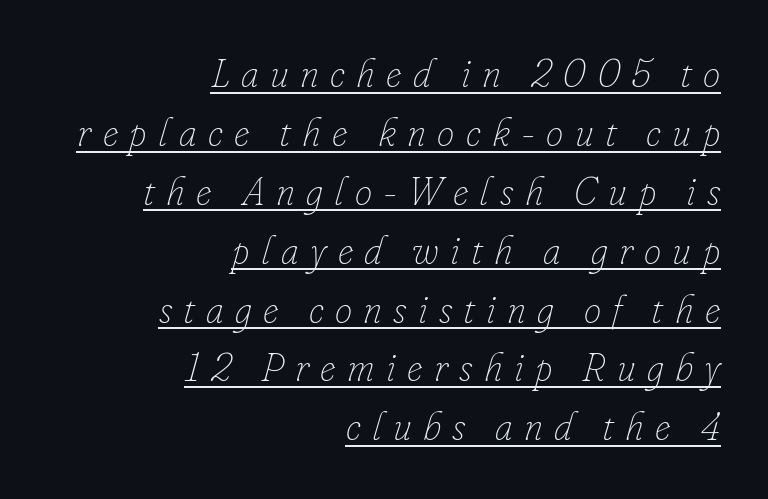
{"italic": "yes", "lean": "right", "slant_degrees": 16, "bold": "no", "weight": "thin", "width": "normal", "stroke_contrast": "low", "x_height": "small", "monospaced": "no", "underline": "yes", "align": "right", "line_spacing": "normal", "line_spacing_ratio": 1.51, "letter_spacing": "wide", "letter_spacing_em": 0.29, "glyph_px": 39}
